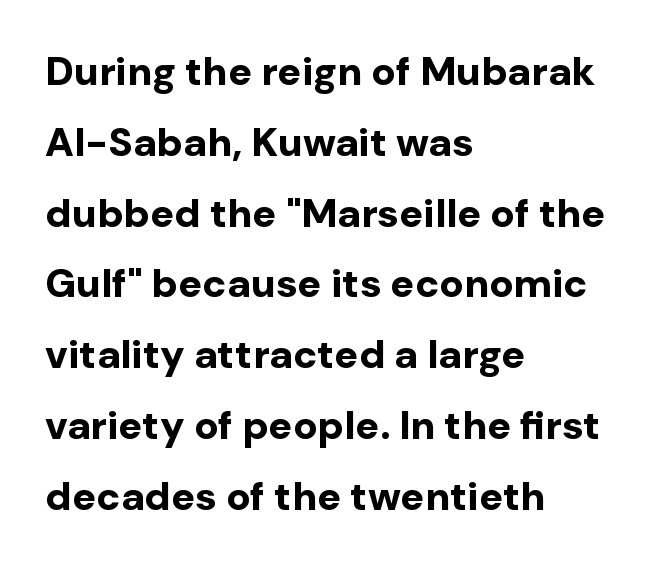
Q: Is the text bold? A: Yes.
Q: Is the text italic (slanted)? A: No, it is upright.
Q: Is the typeface a serif or a sans-serif typeface? A: Sans-serif.
Q: Is the text underlined? A: No.
Q: How is the paragraph aligned? A: Left-aligned.
Q: Is the spacing between letters normal or unusually wide? A: Normal.
Q: Width (condensed, normal, or wide)? A: Normal.
Q: Stroke contrast? A: Low.
Q: x-height? A: Medium.
Q: Monospaced? A: No.
